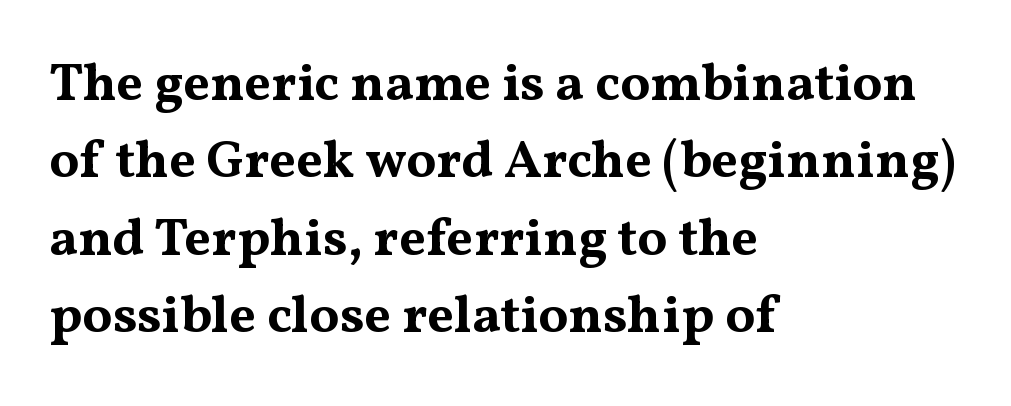
Does the copy run flush right? No — it runs flush left. Observe the serifs anchoring each vertical stroke in this sample. Do the letters lean? They stand straight. These words are printed bold, with thick strokes throughout. Reading down the column, the eye jumps a familiar distance to each next line.
